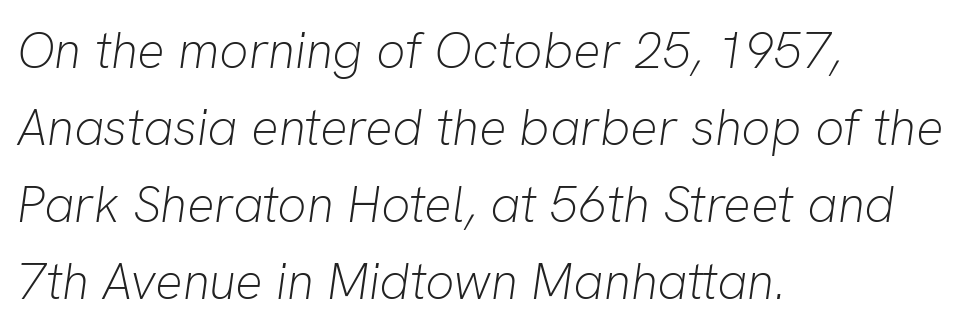
The image shows 51 px light type, italic (leaning right); set left-aligned, normal line spacing (1.51x), normal letter spacing, not underlined; low stroke contrast and a medium x-height.
